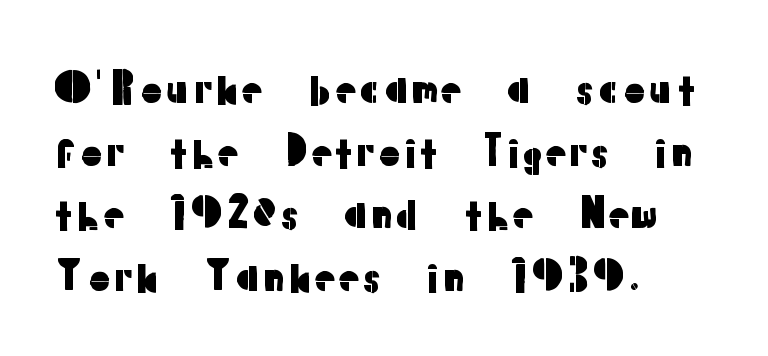
{"serif": "no", "italic": "no", "width": "normal", "stroke_contrast": "low", "x_height": "medium", "monospaced": "no", "underline": "no", "align": "left", "line_spacing": "normal", "line_spacing_ratio": 1.49, "letter_spacing": "normal", "letter_spacing_em": 0.0, "glyph_px": 42}
